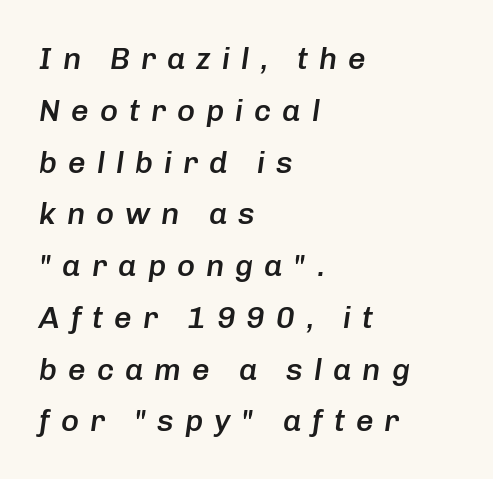
{"italic": "yes", "lean": "right", "slant_degrees": 8, "bold": "semi", "weight": "semibold", "width": "normal", "stroke_contrast": "low", "x_height": "medium", "monospaced": "no", "underline": "no", "align": "left", "line_spacing": "normal", "line_spacing_ratio": 1.67, "letter_spacing": "wide", "letter_spacing_em": 0.35, "glyph_px": 31}
